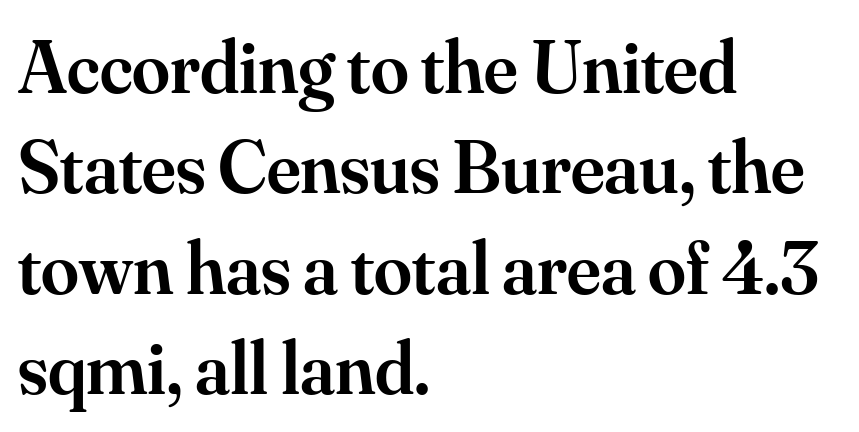
{"serif": "yes", "italic": "no", "bold": "semi", "weight": "semibold", "width": "normal", "stroke_contrast": "medium", "x_height": "small", "monospaced": "no", "underline": "no", "align": "left", "line_spacing": "normal", "line_spacing_ratio": 1.32, "letter_spacing": "normal", "letter_spacing_em": 0.0, "glyph_px": 76}
